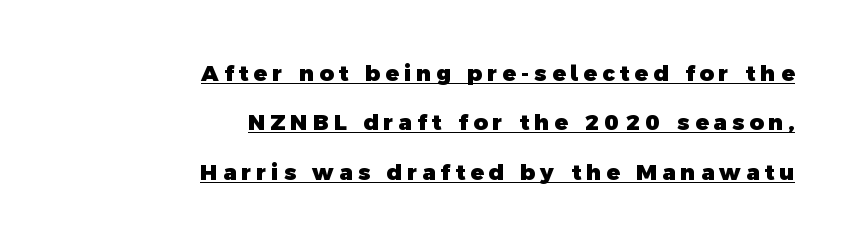
Q: Is the text bold? A: Yes.
Q: Is the text underlined? A: Yes.
Q: How is the paragraph aligned? A: Right-aligned.
Q: Is the spacing between letters normal or unusually wide? A: Unusually wide.
Q: Is the spacing between lines tight, normal or loose? A: Loose.
